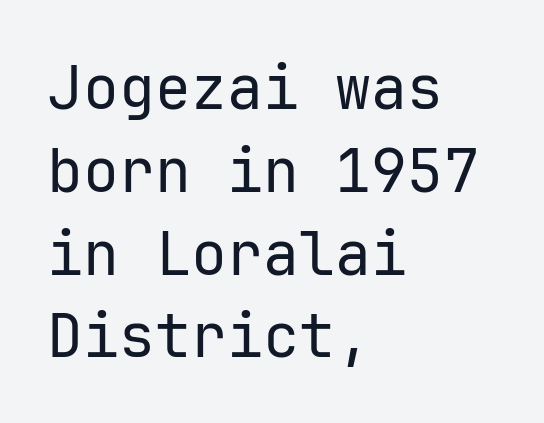
{"serif": "no", "italic": "no", "bold": "no", "weight": "regular", "width": "normal", "stroke_contrast": "low", "x_height": "medium", "monospaced": "yes", "underline": "no", "align": "left", "line_spacing": "normal", "line_spacing_ratio": 1.38, "letter_spacing": "normal", "letter_spacing_em": 0.0, "glyph_px": 60}
